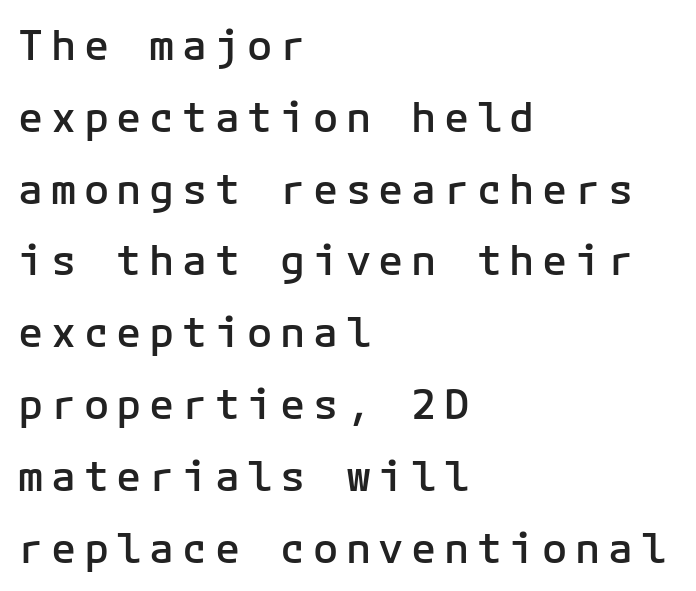
The image shows 42 px semibold sans-serif type, upright, monospaced; set left-aligned, line spacing 1.71x, not underlined; low stroke contrast and a medium x-height.
